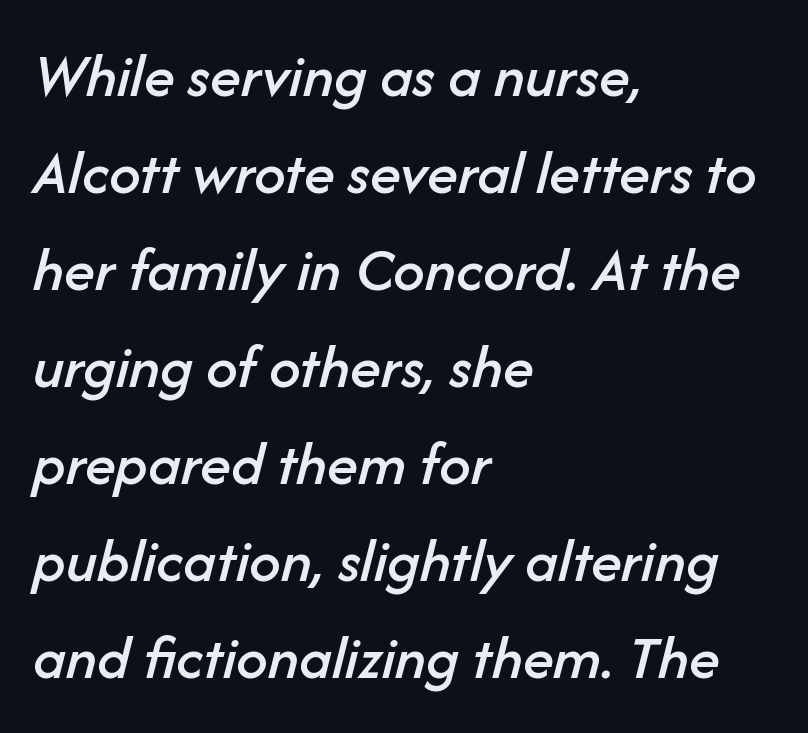
The axis of the letterforms is tilted away from vertical. The ragged edge is on the right, which tells us the setting is flush left. You could call the tracking neutral — neither tight nor loose. The passage shown is typed in a proportional face where columns would drift. Check the space under the baseline: it is left empty.
